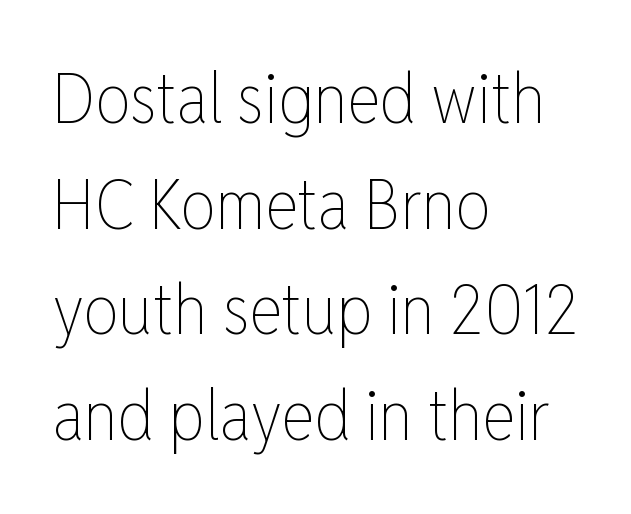
{"italic": "no", "bold": "no", "weight": "thin", "width": "condensed", "stroke_contrast": "low", "x_height": "medium", "monospaced": "no", "underline": "no", "align": "left", "line_spacing": "normal", "line_spacing_ratio": 1.51, "letter_spacing": "normal", "letter_spacing_em": 0.0, "glyph_px": 70}
